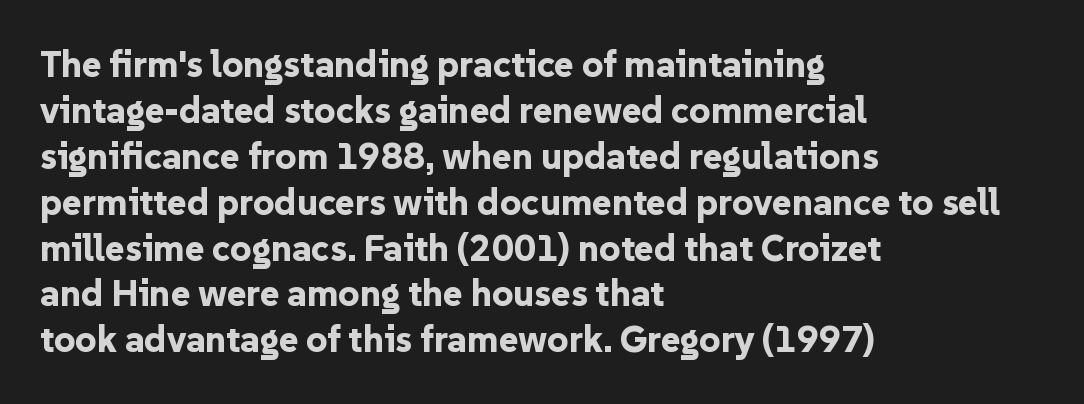
{"serif": "no", "italic": "no", "bold": "yes", "weight": "bold", "width": "normal", "stroke_contrast": "low", "x_height": "medium", "monospaced": "no", "underline": "no", "align": "left", "line_spacing_ratio": 1.24, "letter_spacing": "normal", "letter_spacing_em": 0.0, "glyph_px": 37}
